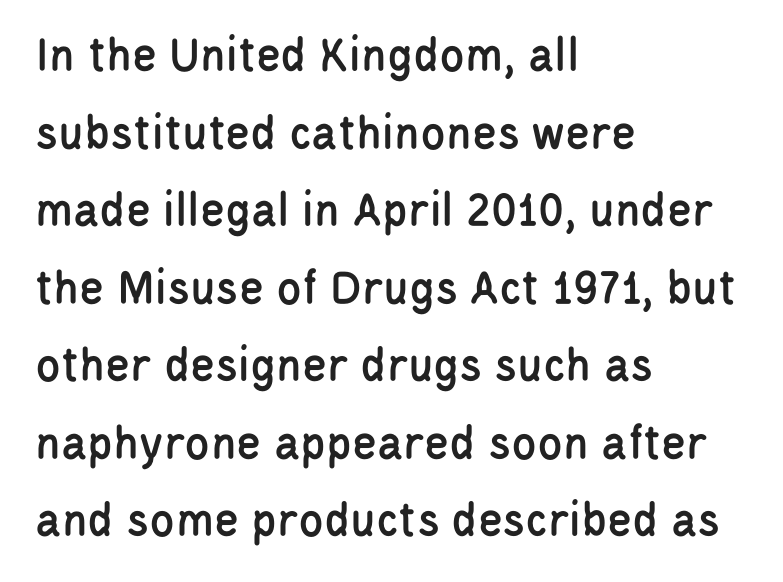
{"serif": "no", "italic": "no", "width": "condensed", "stroke_contrast": "low", "x_height": "large", "monospaced": "no", "underline": "no", "align": "left", "line_spacing": "normal", "line_spacing_ratio": 1.52, "letter_spacing": "normal", "letter_spacing_em": 0.0, "glyph_px": 51}
